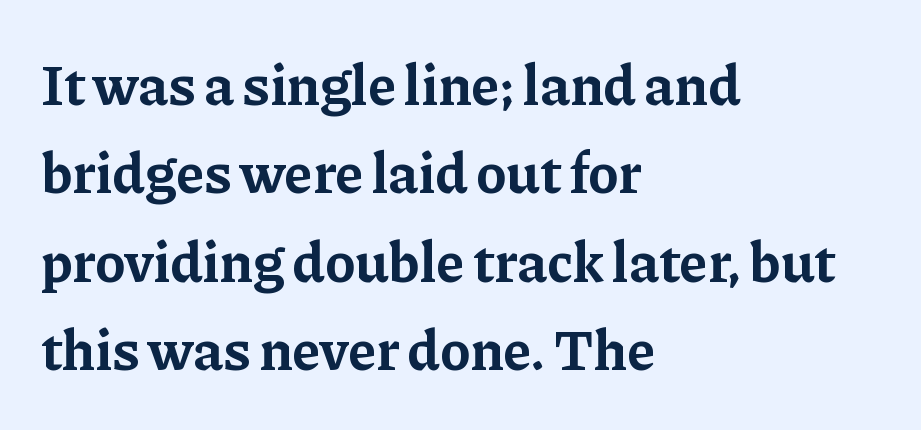
Q: Is the text bold? A: Yes.
Q: Is the text italic (slanted)? A: No, it is upright.
Q: Is the typeface a serif or a sans-serif typeface? A: Serif.
Q: Is the text underlined? A: No.
Q: How is the paragraph aligned? A: Left-aligned.
Q: Is the spacing between letters normal or unusually wide? A: Normal.
Q: Is the spacing between lines tight, normal or loose? A: Normal.
Q: Width (condensed, normal, or wide)? A: Normal.
Q: Stroke contrast? A: Low.
Q: x-height? A: Medium.
Q: Monospaced? A: No.
